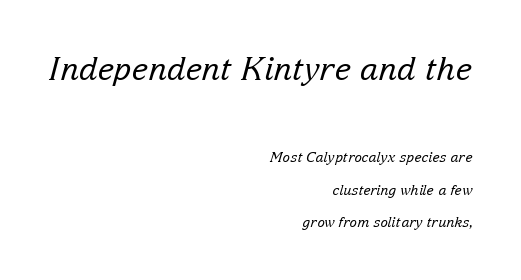
{"serif": "yes", "italic": "yes", "lean": "right", "slant_degrees": 15, "bold": "no", "weight": "regular", "width": "normal", "stroke_contrast": "low", "x_height": "medium", "monospaced": "no", "underline": "no", "align": "right", "line_spacing": "loose", "line_spacing_ratio": 2.33, "letter_spacing": "normal", "letter_spacing_em": 0.0, "larger_block": "first", "size_ratio": 2.29, "glyph_px": 32}
